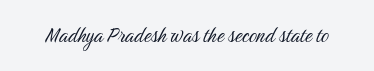
The image shows 25 px text type; set normal letter spacing, not underlined.
